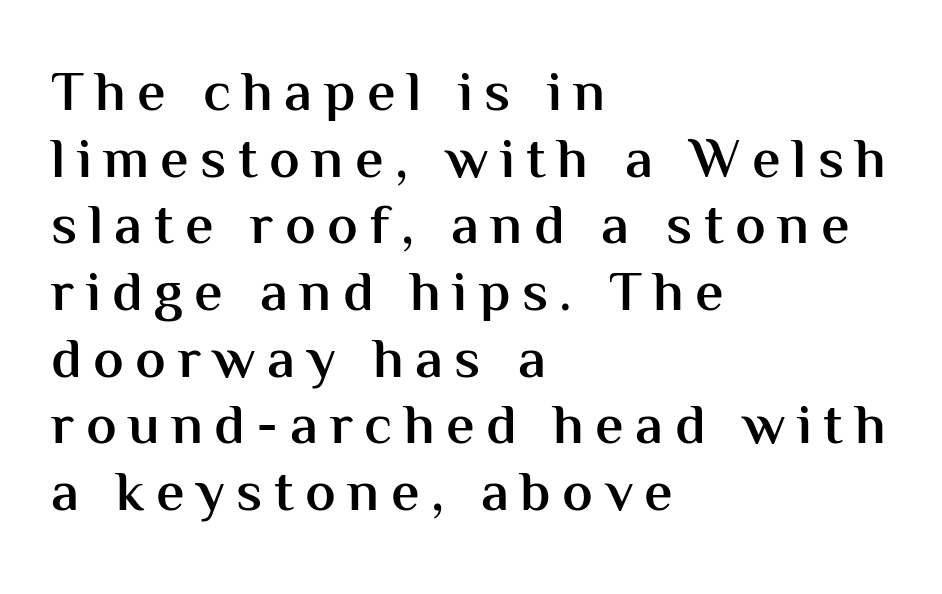
Q: Is the text bold? A: Semi-bold.
Q: Is the text italic (slanted)? A: No, it is upright.
Q: Is the typeface a serif or a sans-serif typeface? A: Sans-serif.
Q: Is the text underlined? A: No.
Q: How is the paragraph aligned? A: Left-aligned.
Q: Is the spacing between letters normal or unusually wide? A: Unusually wide.
Q: Width (condensed, normal, or wide)? A: Normal.
Q: Stroke contrast? A: Medium.
Q: x-height? A: Medium.
Q: Monospaced? A: No.
